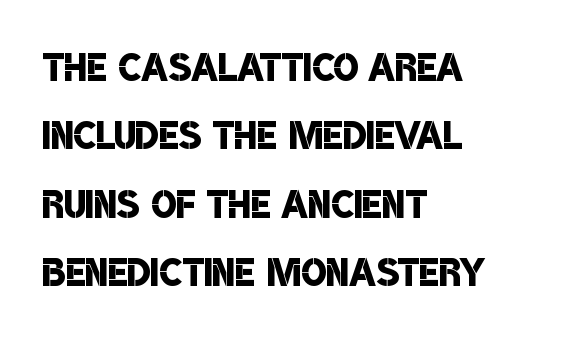
{"serif": "no", "bold": "semi", "weight": "semibold", "width": "condensed", "stroke_contrast": "low", "x_height": "large", "monospaced": "no", "underline": "no", "align": "left", "line_spacing": "normal", "line_spacing_ratio": 1.29, "letter_spacing": "normal", "letter_spacing_em": 0.0, "glyph_px": 53}
